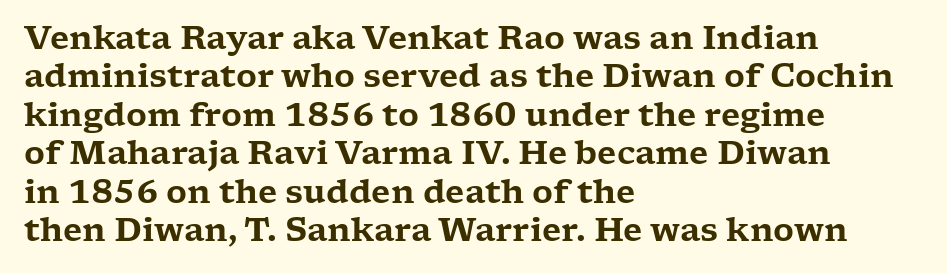
The face used here is rendered with its standard letterfit. The lines in this sample share a left origin and differ only in where they stop. Observe the serifs anchoring each vertical stroke in this sample. The zone under the glyphs is completely vacant. Posture: upright roman.
